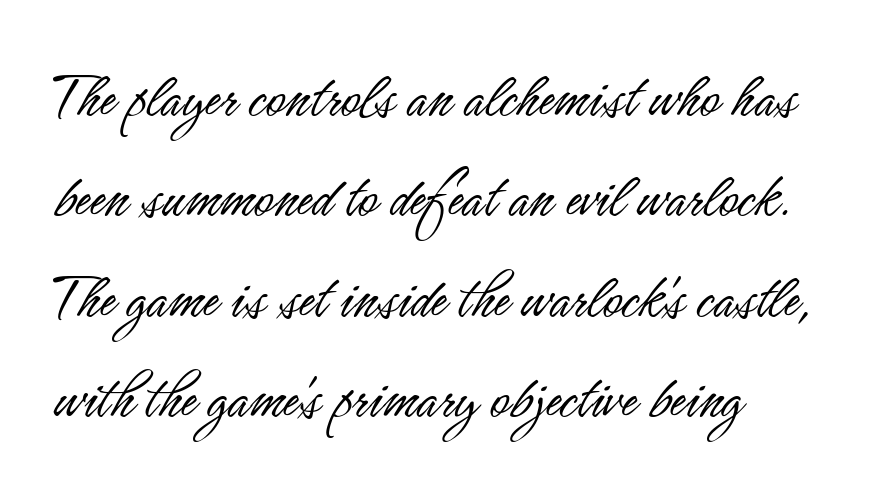
The image shows 66 px light, condensed sans-serif type; set left-aligned, normal line spacing (1.52x), normal letter spacing, not underlined; low stroke contrast and a small x-height.
